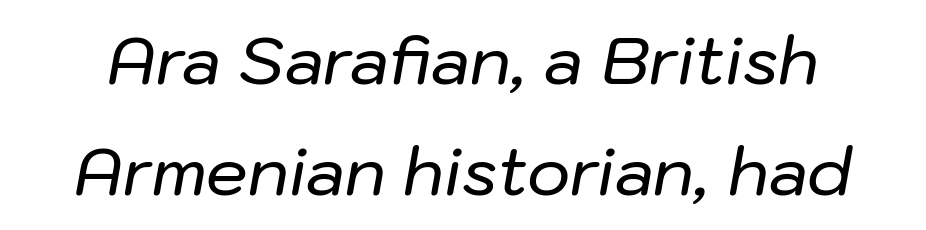
The image shows 66 px text type, italic (leaning right); set normal line spacing (1.68x), normal letter spacing, not underlined; low stroke contrast and a medium x-height.
